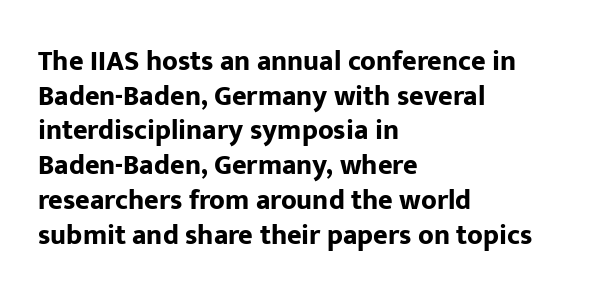
Spacing verdict: proportional, widths tailored to each character. The face used here has the dense, thick strokes of a bold. Posture: upright roman. Type without underlining. Students, note that the glyphs here touch the page at normal intervals. The text was rendered using a sans face with plain stroke endings.
